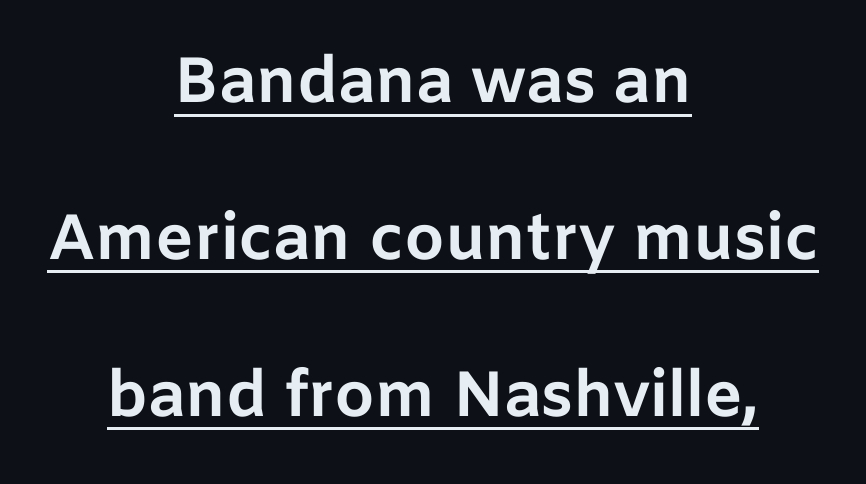
The image shows 64 px bold sans-serif type, upright; set centered, loose line spacing (2.45x), normal letter spacing, underlined; low stroke contrast and a medium x-height.
